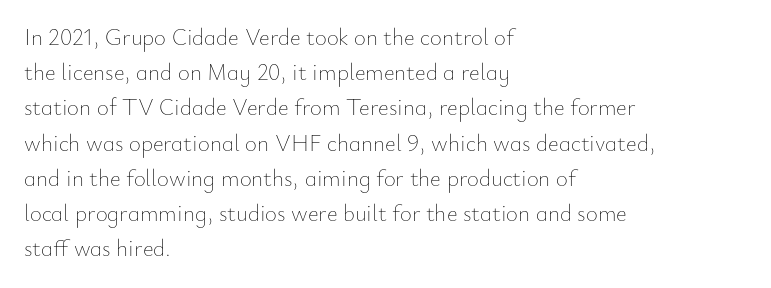
A typesetter would call this leading conventional body-copy spacing. Casual observation: everything's shoved over to the left. Counters stay open thanks to moderate or lighter strokes. The lettering stays uniformly vertical, giving the passage a roman look. No extra tracking has been applied to these lines. The gap between lines stays unmarked.
